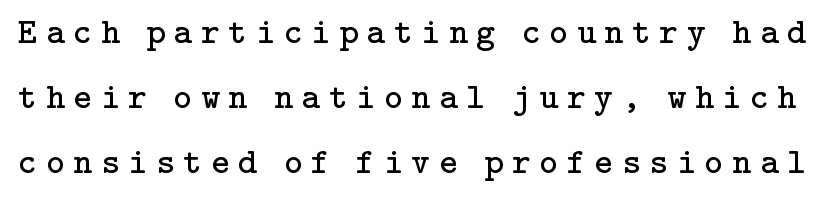
In terms of posture, this sample is upright. Unbolded letterforms with no extra heft. Descender tails drop into unmarked territory. The type is letterspaced generously, with wide tracking. Are there feet on the stems? There are — it's a serif.
